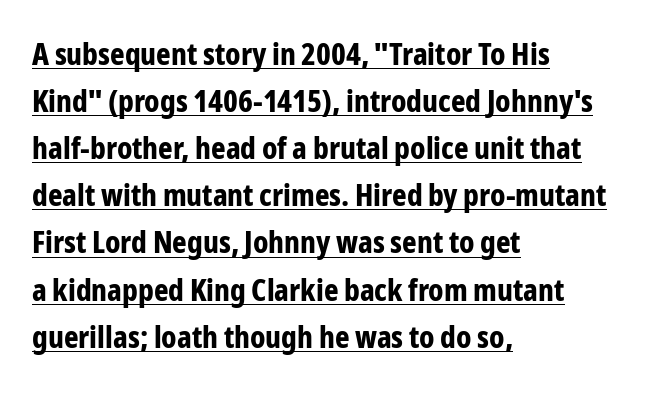
Q: Is the text bold? A: Yes.
Q: Is the text italic (slanted)? A: No, it is upright.
Q: Is the typeface a serif or a sans-serif typeface? A: Sans-serif.
Q: Is the text underlined? A: Yes.
Q: How is the paragraph aligned? A: Left-aligned.
Q: Is the spacing between letters normal or unusually wide? A: Normal.
Q: Is the spacing between lines tight, normal or loose? A: Normal.
Q: Width (condensed, normal, or wide)? A: Condensed.
Q: Stroke contrast? A: Low.
Q: x-height? A: Medium.
Q: Monospaced? A: No.
